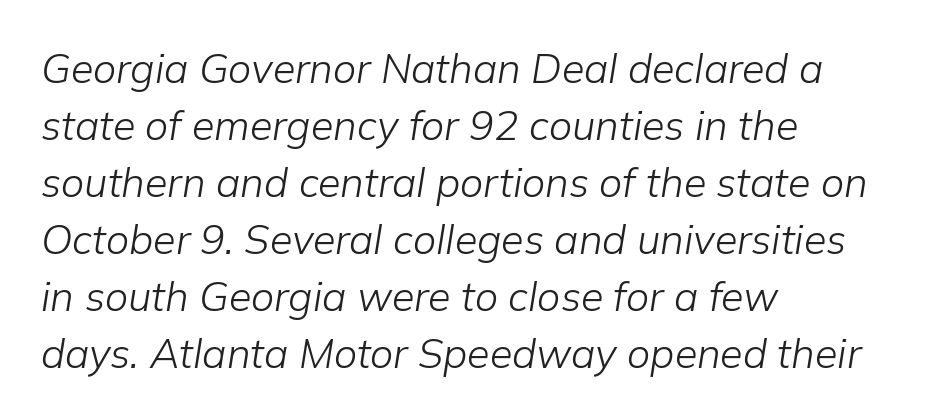
One glance says typical: line gaps are just what's usual. The letters advance in unequal steps, a hallmark of proportional type. Summary of weight: not heavy and not bold. Caption: multi-line text, flush left, ragged right.
